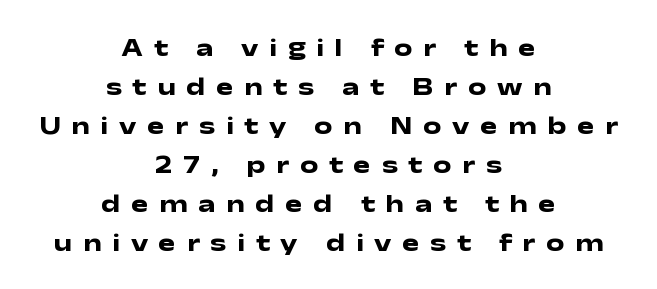
The image shows 26 px bold type, upright; set centered, normal line spacing (1.5x), unusually wide letter spacing (+0.41 em), not underlined.
